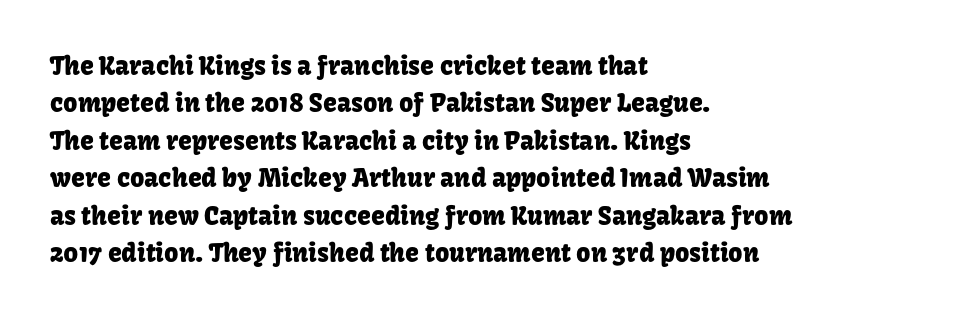
The rendering anchors every line to the left-hand side. The vertical gap from one line to the next is medium. The letterforms sit shoulder to shoulder at normal distance. Lines of text with bare space underneath. This is roman type, the default non-slanted kind.
